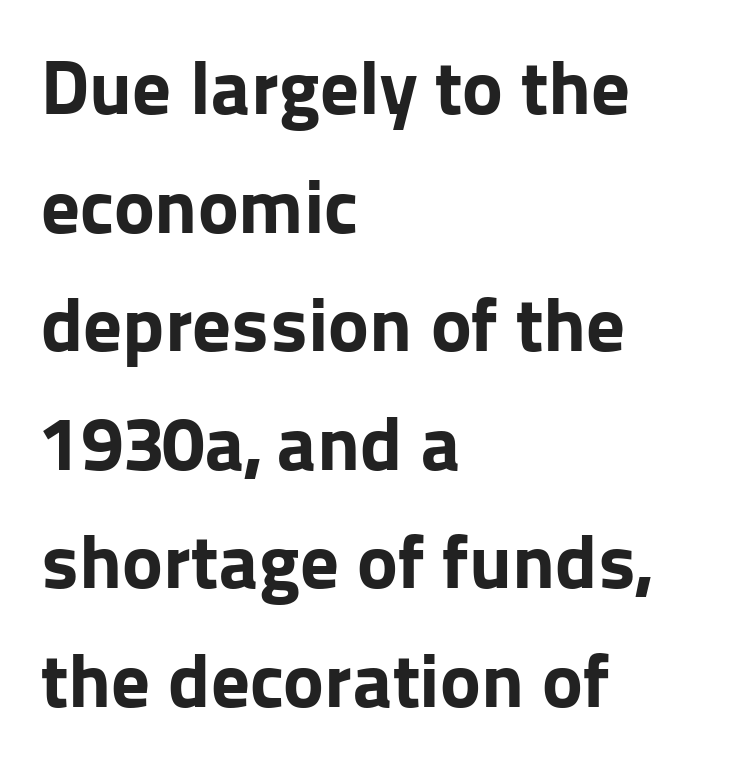
Q: Is the text bold? A: Yes.
Q: Is the text italic (slanted)? A: No, it is upright.
Q: Is the typeface a serif or a sans-serif typeface? A: Sans-serif.
Q: Is the text underlined? A: No.
Q: How is the paragraph aligned? A: Left-aligned.
Q: Is the spacing between letters normal or unusually wide? A: Normal.
Q: Is the spacing between lines tight, normal or loose? A: Normal.
Q: Width (condensed, normal, or wide)? A: Normal.
Q: Stroke contrast? A: Low.
Q: x-height? A: Medium.
Q: Monospaced? A: No.
